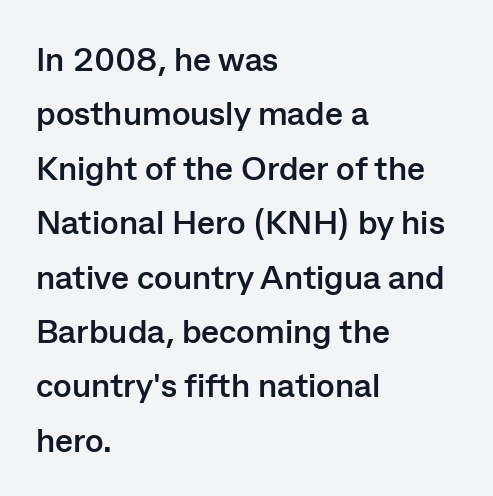
{"serif": "no", "italic": "no", "bold": "yes", "weight": "semibold", "width": "normal", "stroke_contrast": "low", "x_height": "medium", "monospaced": "no", "underline": "no", "align": "left", "line_spacing": "normal", "line_spacing_ratio": 1.6, "letter_spacing": "normal", "letter_spacing_em": 0.0, "glyph_px": 34}
